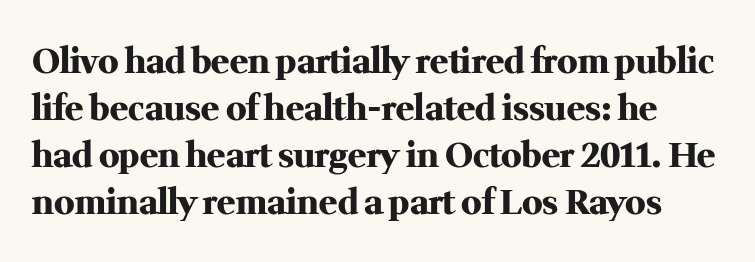
The image shows 34 px heavy serif type, upright; set normal line spacing (1.38x), normal letter spacing, not underlined; medium stroke contrast and a medium x-height.
